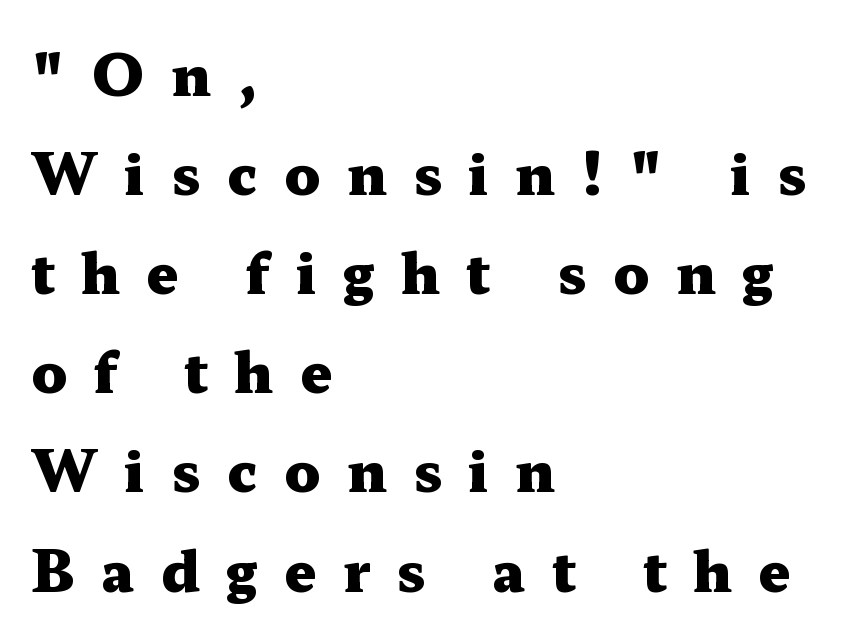
{"serif": "yes", "italic": "no", "bold": "yes", "weight": "heavy", "width": "wide", "stroke_contrast": "medium", "x_height": "medium", "monospaced": "no", "underline": "no", "align": "left", "line_spacing_ratio": 1.77, "letter_spacing": "wide", "letter_spacing_em": 0.47, "glyph_px": 56}
